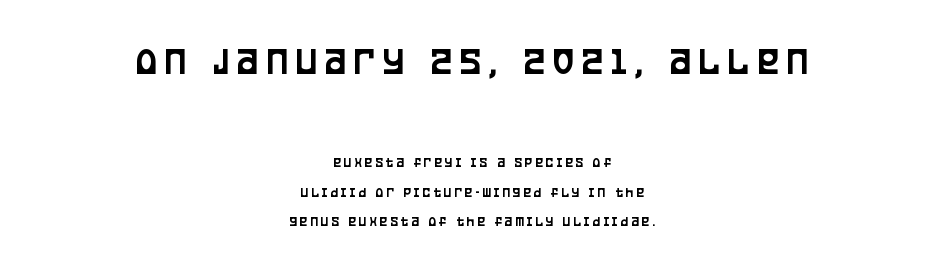
Q: Is the text italic (slanted)? A: No, it is upright.
Q: Is the typeface a serif or a sans-serif typeface? A: Sans-serif.
Q: Is the text underlined? A: No.
Q: How is the paragraph aligned? A: Centered.
Q: Is the spacing between letters normal or unusually wide? A: Unusually wide.
Q: Is the spacing between lines tight, normal or loose? A: Loose.
Q: Which block of text is set in a larger size, the first (top) or the second (bottom)? A: The first (top) one.
Q: Width (condensed, normal, or wide)? A: Condensed.
Q: Stroke contrast? A: Low.
Q: x-height? A: Large.
Q: Monospaced? A: No.
